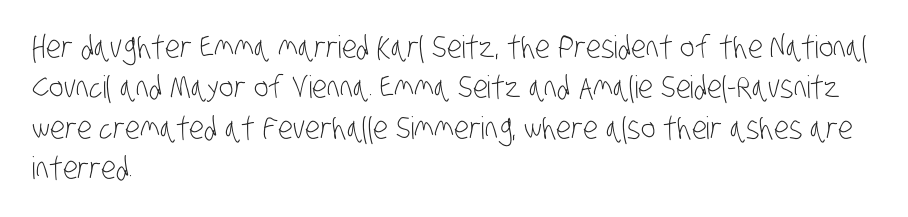
{"serif": "no", "bold": "no", "weight": "light", "width": "condensed", "stroke_contrast": "low", "x_height": "large", "monospaced": "no", "underline": "no", "align": "left", "line_spacing": "normal", "line_spacing_ratio": 1.3, "letter_spacing": "normal", "letter_spacing_em": 0.0, "glyph_px": 31}
